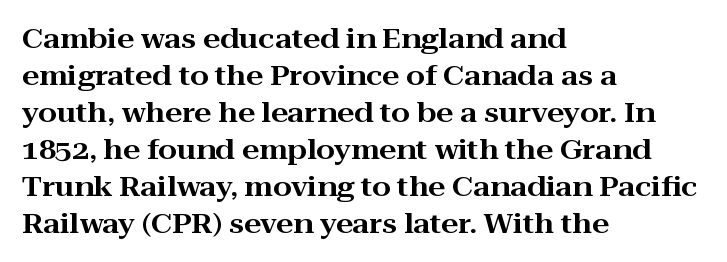
A typesetter would call this zero additional tracking. Notice how descenders clear the ascenders below comfortably — that's standard leading. Ordinary non-slanted type is in use. Letters rest on an invisible, unmarked baseline.
